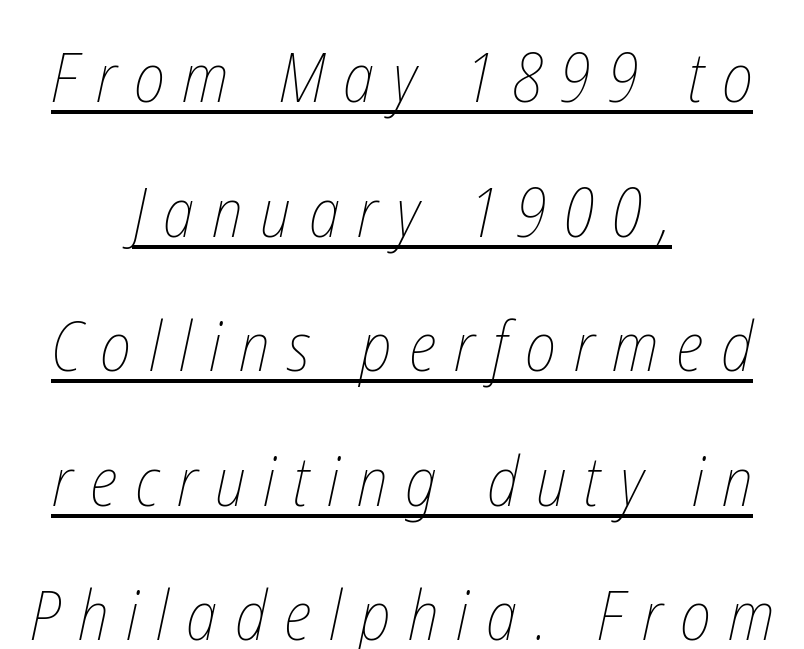
{"bold": "no", "weight": "thin", "width": "condensed", "stroke_contrast": "low", "x_height": "medium", "monospaced": "no", "underline": "yes", "align": "center", "line_spacing": "loose", "line_spacing_ratio": 1.95, "letter_spacing": "wide", "letter_spacing_em": 0.26, "glyph_px": 69}
